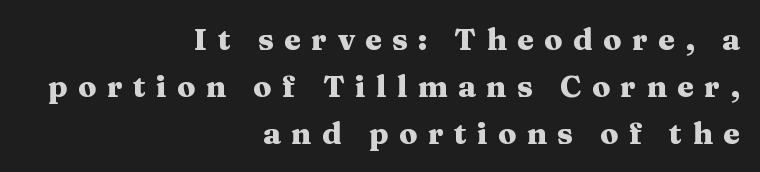
The letters advance in unequal steps, a hallmark of proportional type. Emphasis by weight is at full strength: bold. Posture: vertical. Between one letter and the next there's a generous, obvious gap.
